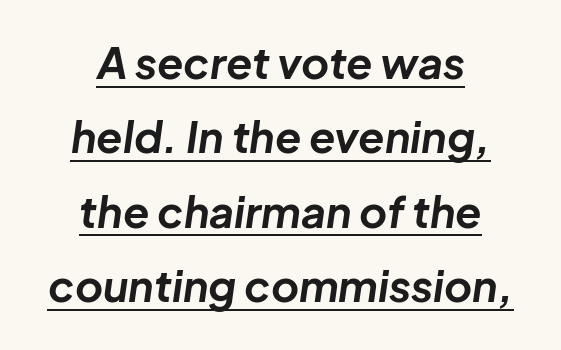
Q: Is the text bold? A: Yes.
Q: Is the text italic (slanted)? A: Yes, it leans right by about 8 degrees.
Q: Is the text underlined? A: Yes.
Q: How is the paragraph aligned? A: Centered.
Q: Is the spacing between letters normal or unusually wide? A: Normal.
Q: Width (condensed, normal, or wide)? A: Normal.
Q: Stroke contrast? A: Low.
Q: x-height? A: Medium.
Q: Monospaced? A: No.
